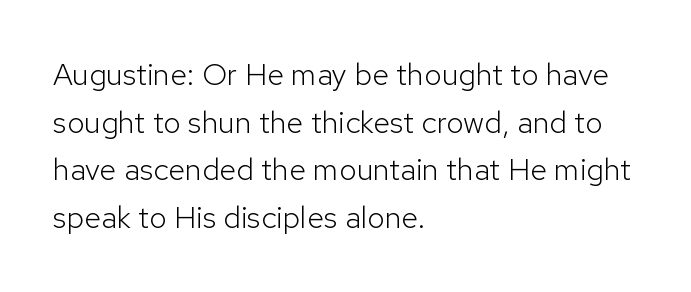
{"serif": "no", "italic": "no", "bold": "no", "weight": "light", "width": "normal", "stroke_contrast": "low", "x_height": "medium", "monospaced": "no", "underline": "no", "align": "left", "line_spacing": "normal", "line_spacing_ratio": 1.54, "letter_spacing": "normal", "letter_spacing_em": 0.0, "glyph_px": 31}
